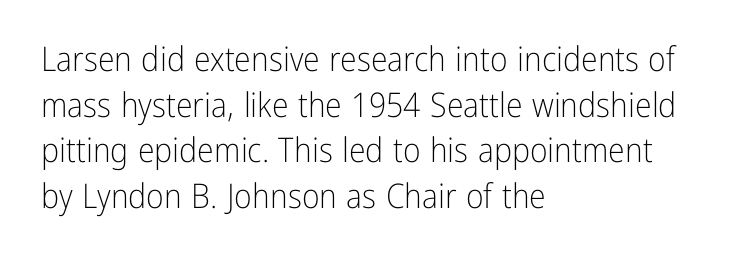
Between one letter and the next there's only the usual sliver of space. Students, observe: this is what conventionally led text looks like. You could not count columns in this text — the font is proportionally spaced. The paragraph has a hard left edge and a soft right edge. The space directly below the letters is spotless.
